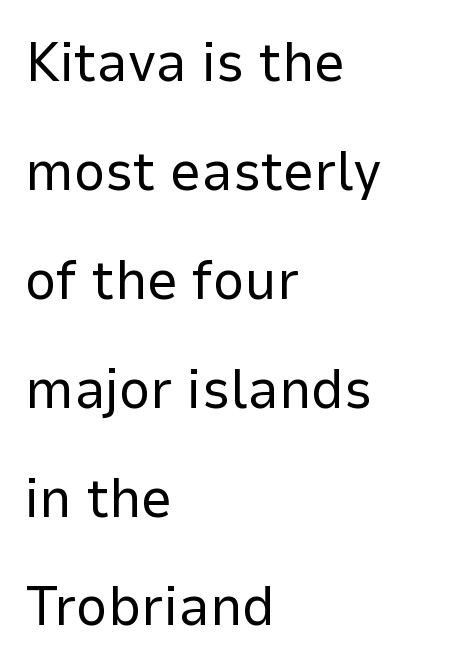
Q: Is the text bold? A: No.
Q: Is the text italic (slanted)? A: No, it is upright.
Q: Is the typeface a serif or a sans-serif typeface? A: Sans-serif.
Q: Is the text underlined? A: No.
Q: How is the paragraph aligned? A: Left-aligned.
Q: Is the spacing between letters normal or unusually wide? A: Normal.
Q: Is the spacing between lines tight, normal or loose? A: Loose.
Q: Width (condensed, normal, or wide)? A: Normal.
Q: Stroke contrast? A: Low.
Q: x-height? A: Medium.
Q: Monospaced? A: No.
